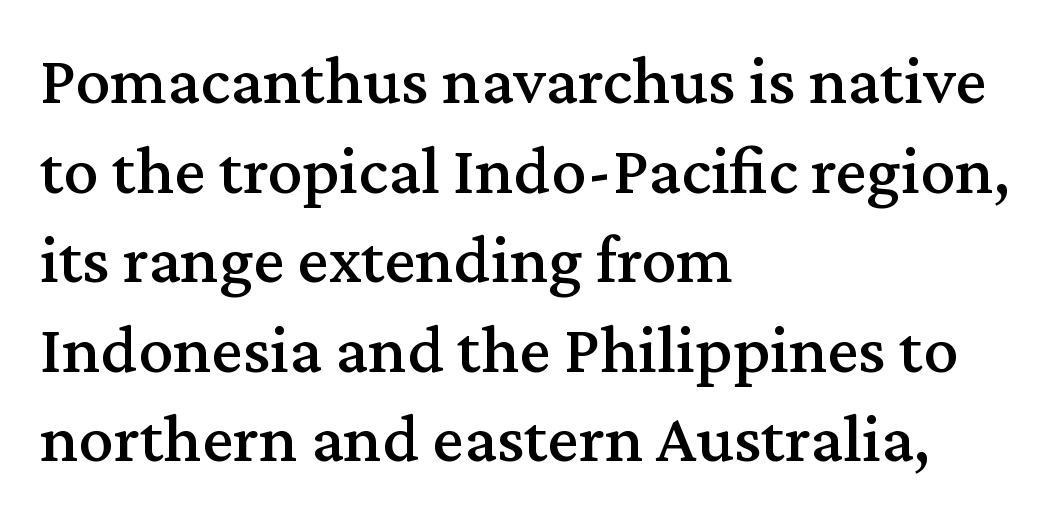
The image shows 70 px serif type, upright; set left-aligned, normal line spacing (1.28x), normal letter spacing, not underlined; medium stroke contrast and a medium x-height.
